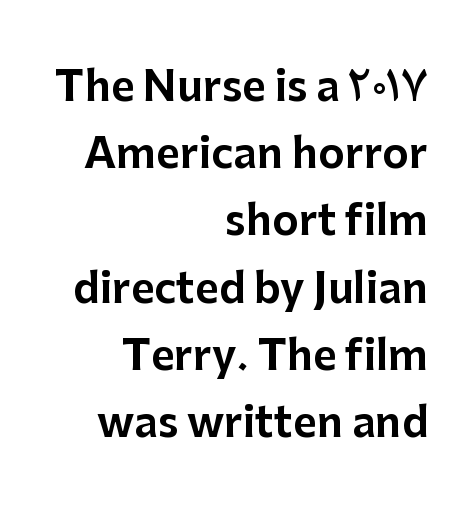
The image shows 41 px sans-serif type, upright; set right-aligned, normal line spacing (1.64x), normal letter spacing, not underlined; low stroke contrast and a medium x-height.
